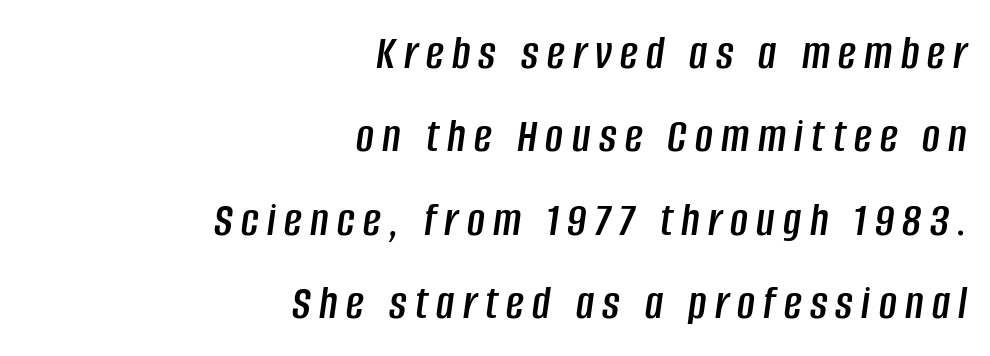
{"italic": "yes", "lean": "right", "slant_degrees": 8, "width": "condensed", "stroke_contrast": "low", "x_height": "large", "monospaced": "no", "underline": "no", "align": "right", "line_spacing": "normal", "line_spacing_ratio": 1.7, "glyph_px": 49}
